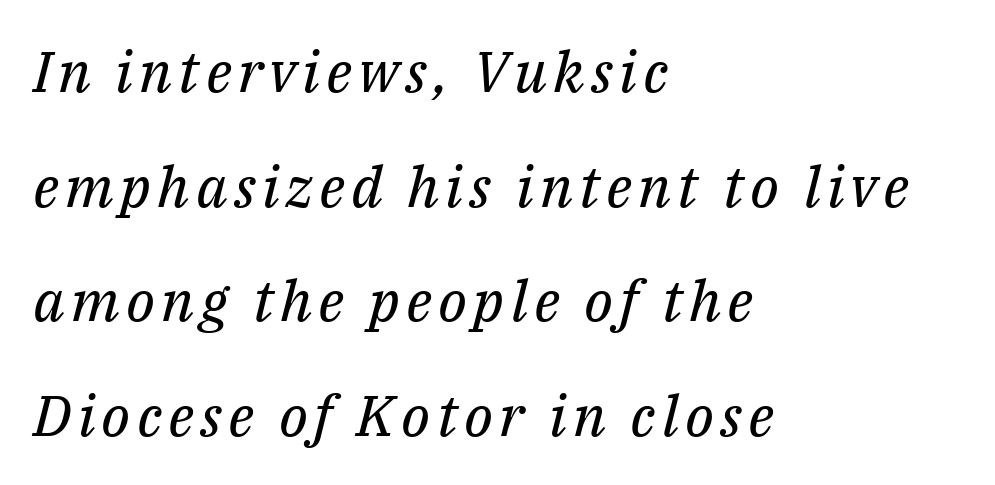
Looks like regular typesetting: each glyph gets only the width it needs. Descenders are the only things crossing below the line. Line spacing here is loose. Does the copy run flush right? No — it runs flush left. Is this a sans? No — the strokes have serifs.
